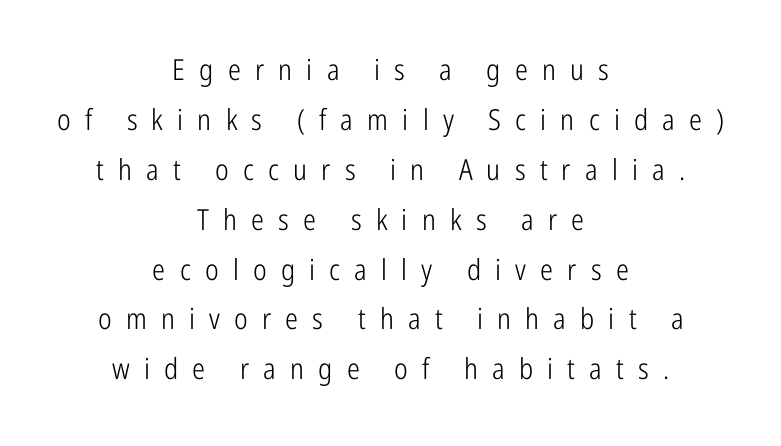
{"serif": "no", "italic": "no", "bold": "no", "weight": "light", "width": "condensed", "stroke_contrast": "low", "x_height": "medium", "monospaced": "no", "underline": "no", "align": "center", "line_spacing_ratio": 1.72, "letter_spacing": "wide", "letter_spacing_em": 0.49, "glyph_px": 29}
